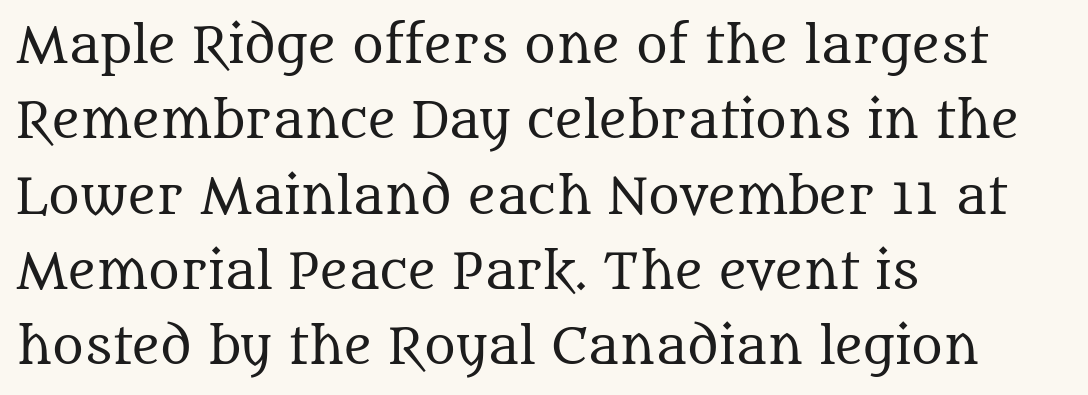
Q: Is the text bold? A: No.
Q: Is the text italic (slanted)? A: No, it is upright.
Q: Is the typeface a serif or a sans-serif typeface? A: Serif.
Q: Is the text underlined? A: No.
Q: How is the paragraph aligned? A: Left-aligned.
Q: Is the spacing between letters normal or unusually wide? A: Normal.
Q: Is the spacing between lines tight, normal or loose? A: Normal.
Q: Width (condensed, normal, or wide)? A: Normal.
Q: Stroke contrast? A: Medium.
Q: x-height? A: Large.
Q: Monospaced? A: No.
